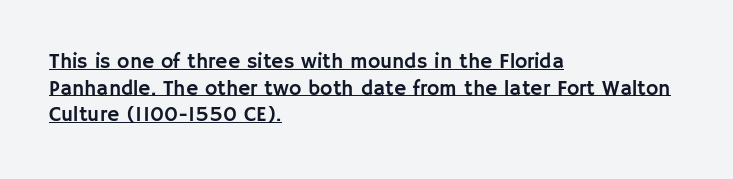
Teacher's note: observe the even left margin — that is flush-left alignment. Letter spacing: default. Rows of type keep a routine distance in the vertical direction. The type sits square on the baseline with zero lean. This is underlined copy, the kind a proofreader might mark for attention.
